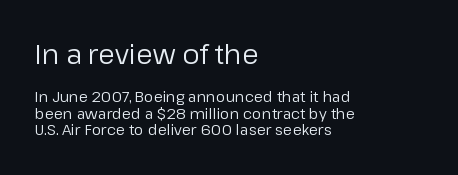
Q: Is the text bold? A: No.
Q: Is the text italic (slanted)? A: No, it is upright.
Q: Is the text underlined? A: No.
Q: How is the paragraph aligned? A: Left-aligned.
Q: Is the spacing between letters normal or unusually wide? A: Normal.
Q: Is the spacing between lines tight, normal or loose? A: Tight.
Q: Which block of text is set in a larger size, the first (top) or the second (bottom)? A: The first (top) one.
